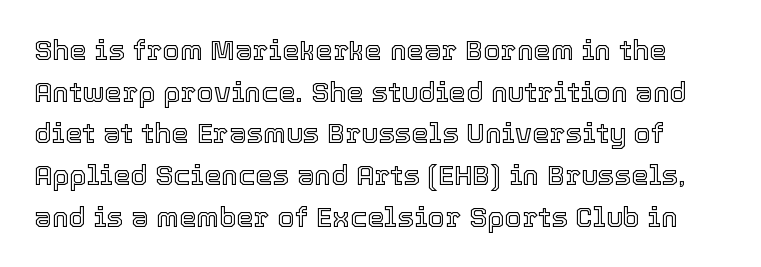
Italic? Not at all — the glyphs are vertical. Regular leading. You could not count columns in this text — the font is proportionally spaced. Honestly, the letter spacing is just normal — you wouldn't notice it.
